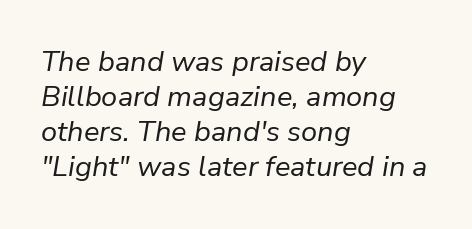
The image shows 29 px regular-weight type, italic (leaning right); set left-aligned, line spacing 1.21x, normal letter spacing, not underlined; low stroke contrast and a medium x-height.
